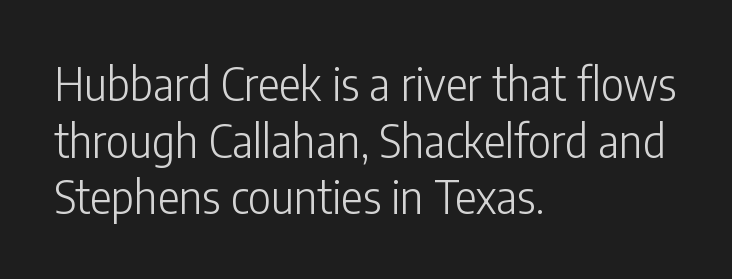
The image shows 45 px light, condensed sans-serif type, upright; set left-aligned, normal line spacing (1.26x), normal letter spacing, not underlined; low stroke contrast and a medium x-height.
